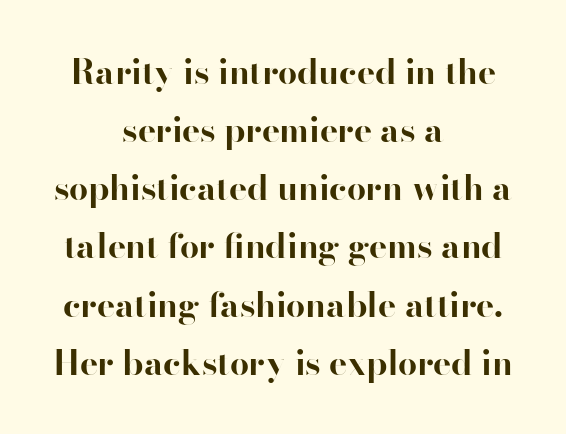
{"serif": "no", "italic": "no", "bold": "yes", "weight": "bold", "width": "normal", "stroke_contrast": "high", "x_height": "small", "monospaced": "no", "underline": "no", "align": "center", "line_spacing_ratio": 1.71, "letter_spacing": "normal", "letter_spacing_em": 0.0, "glyph_px": 34}
